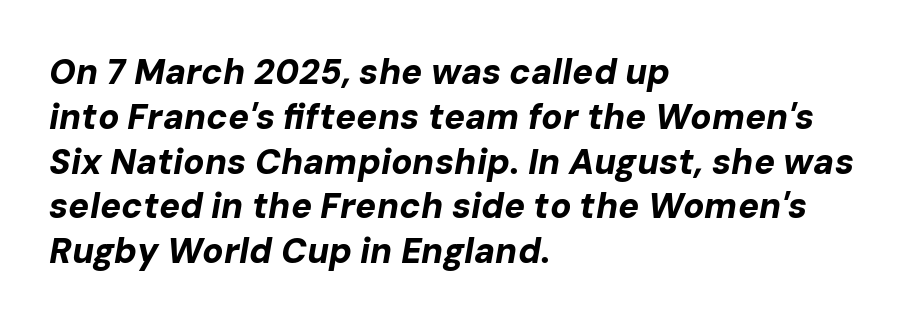
Q: Is the text bold? A: Yes.
Q: Is the text italic (slanted)? A: Yes, it leans right by about 10 degrees.
Q: Is the text underlined? A: No.
Q: How is the paragraph aligned? A: Left-aligned.
Q: Is the spacing between letters normal or unusually wide? A: Normal.
Q: Is the spacing between lines tight, normal or loose? A: Normal.
Q: Width (condensed, normal, or wide)? A: Normal.
Q: Stroke contrast? A: Low.
Q: x-height? A: Medium.
Q: Monospaced? A: No.
